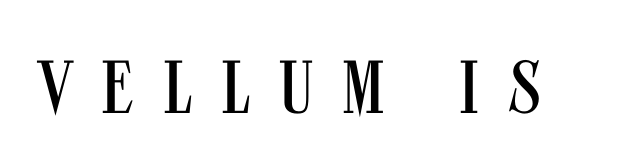
The image shows 75 px regular-weight, condensed sans-serif type, upright; set unusually wide letter spacing (+0.36 em), not underlined; medium stroke contrast and a large x-height.
